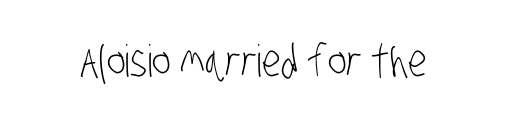
{"serif": "no", "bold": "no", "weight": "light", "width": "condensed", "stroke_contrast": "low", "x_height": "large", "monospaced": "no", "underline": "no", "letter_spacing": "normal", "letter_spacing_em": 0.0, "glyph_px": 44}
